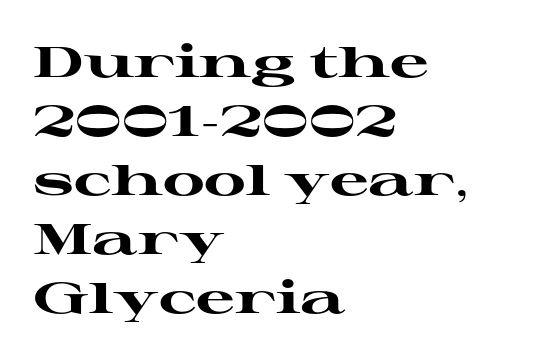
The line-height multiplier appears to be the usual default. Type style note: has serifs. Does extra space separate the letters? No, they use regular spacing. Any mark beneath the type? The region is blank. These lines are set flush left with a ragged right edge.
